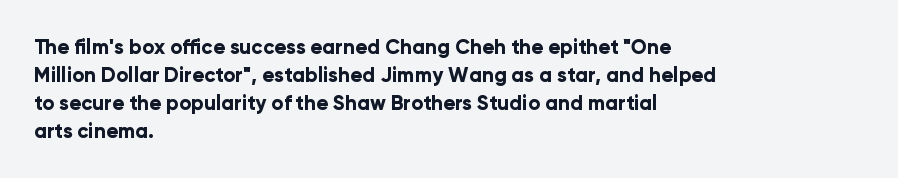
The image shows 20 px bold type, upright; set left-aligned, normal line spacing (1.4x), normal letter spacing, not underlined.
